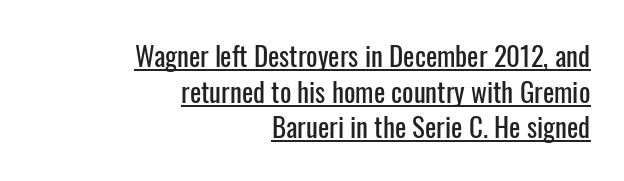
The image shows 27 px text type, upright; set right-aligned, normal line spacing (1.32x), normal letter spacing, underlined.
